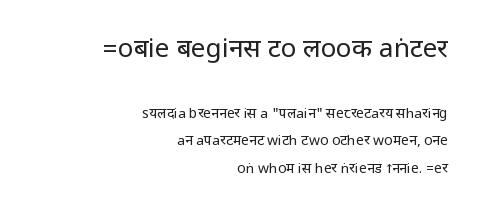
Horizontally, the lines are justified to the trailing edge only. Characters remain perfectly vertical along every line. Rows of type keep a wide berth in the vertical direction. Bare-footed words on every line.
